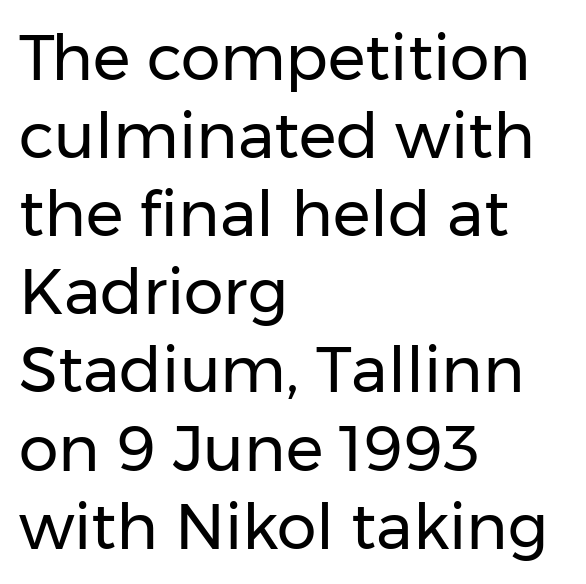
The image shows 63 px regular-weight sans-serif type, upright; set left-aligned, line spacing 1.24x, normal letter spacing, not underlined; low stroke contrast and a medium x-height.
